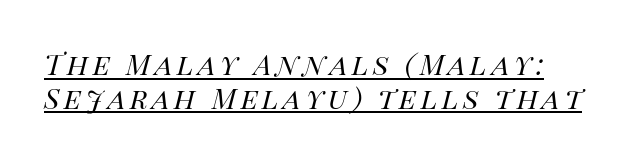
Q: Is the text bold? A: No.
Q: Is the text italic (slanted)? A: Yes, it leans right by about 14 degrees.
Q: Is the text underlined? A: Yes.
Q: Width (condensed, normal, or wide)? A: Normal.
Q: Stroke contrast? A: High.
Q: x-height? A: Large.
Q: Monospaced? A: No.
